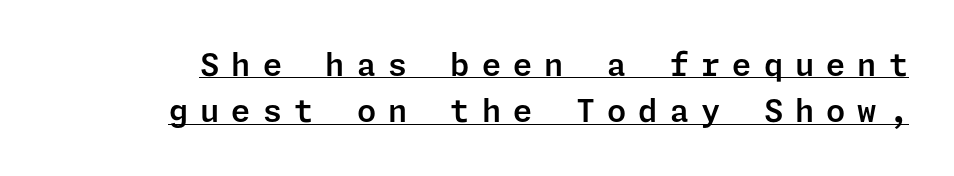
Q: Is the text italic (slanted)? A: No, it is upright.
Q: Is the typeface a serif or a sans-serif typeface? A: Sans-serif.
Q: Is the text underlined? A: Yes.
Q: Is the spacing between letters normal or unusually wide? A: Unusually wide.
Q: Is the spacing between lines tight, normal or loose? A: Normal.
Q: Width (condensed, normal, or wide)? A: Normal.
Q: Stroke contrast? A: Low.
Q: x-height? A: Medium.
